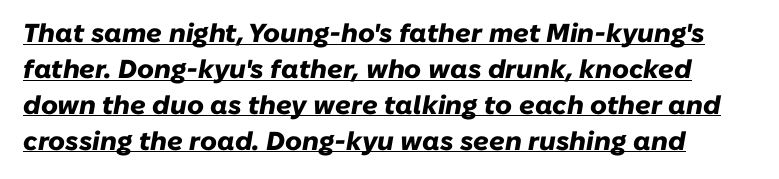
{"italic": "yes", "lean": "right", "slant_degrees": 10, "bold": "yes", "underline": "yes", "line_spacing": "normal", "line_spacing_ratio": 1.38, "letter_spacing": "normal", "letter_spacing_em": 0.0, "glyph_px": 26}
